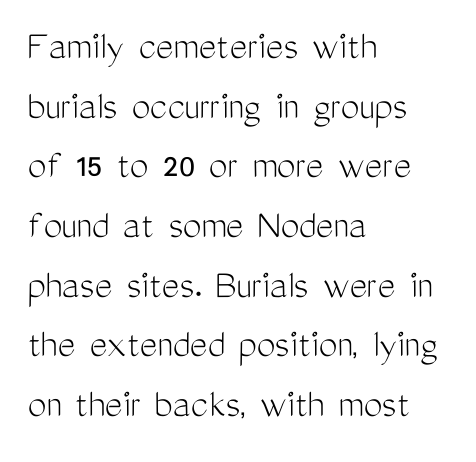
The image shows 42 px light, condensed sans-serif type, upright; set left-aligned, normal line spacing (1.42x), normal letter spacing, not underlined; medium stroke contrast and a medium x-height.
